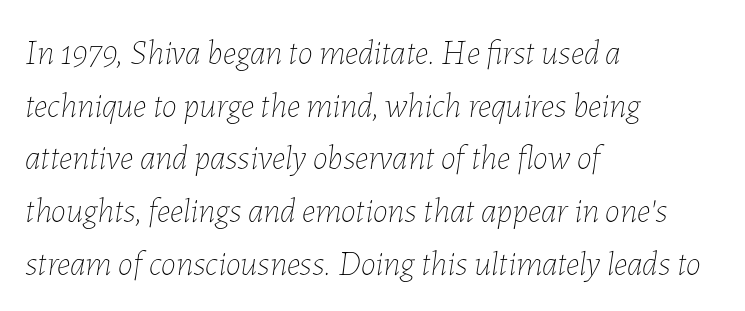
Honestly, the letter spacing is just normal — you wouldn't notice it. Rendered with sloped, italic letterforms. Think of a printed novel: that variable character pitch is what you see here. Nothing heavy about these letters — not bold at all. Any mark beneath the type? The region is blank.
